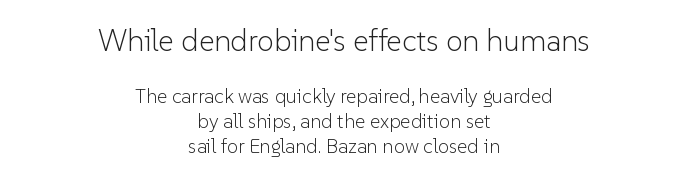
Of the two passages, the one on top uses the larger point size. This sample is center-justified, so both line endings float freely. Every stem runs plumb, perpendicular to the baseline. Regarding serifs, this sample does without them. The zone under the glyphs is completely vacant.
